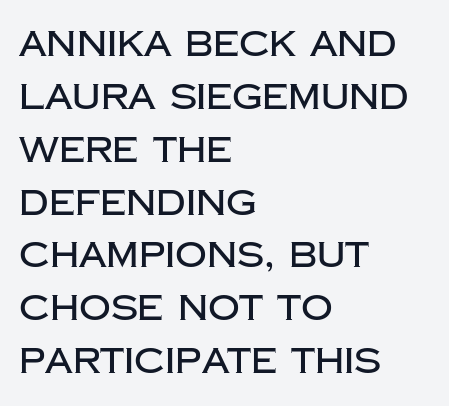
{"serif": "no", "italic": "no", "width": "normal", "stroke_contrast": "low", "x_height": "large", "monospaced": "no", "underline": "no", "align": "left", "line_spacing": "normal", "line_spacing_ratio": 1.51, "letter_spacing": "normal", "letter_spacing_em": 0.0, "glyph_px": 35}
